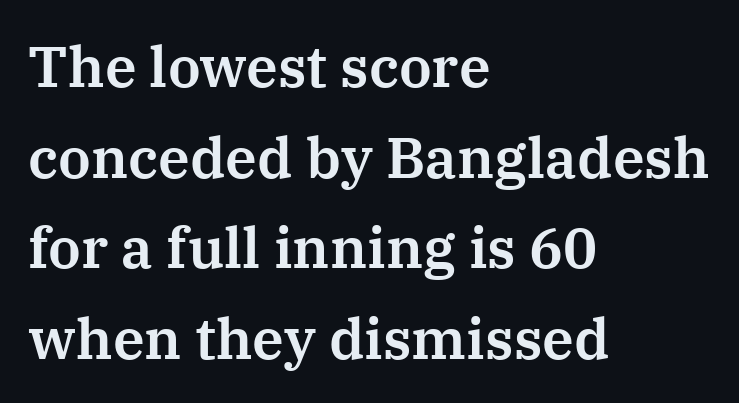
The image shows 57 px serif type, upright; set left-aligned, normal line spacing (1.59x), normal letter spacing, not underlined; medium stroke contrast and a medium x-height.
